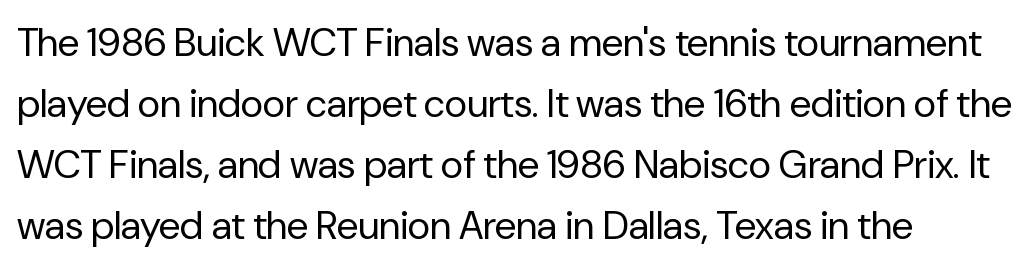
{"serif": "no", "italic": "no", "bold": "no", "weight": "regular", "width": "normal", "stroke_contrast": "low", "x_height": "medium", "monospaced": "no", "underline": "no", "align": "left", "line_spacing": "normal", "line_spacing_ratio": 1.56, "letter_spacing": "normal", "letter_spacing_em": 0.0, "glyph_px": 39}
